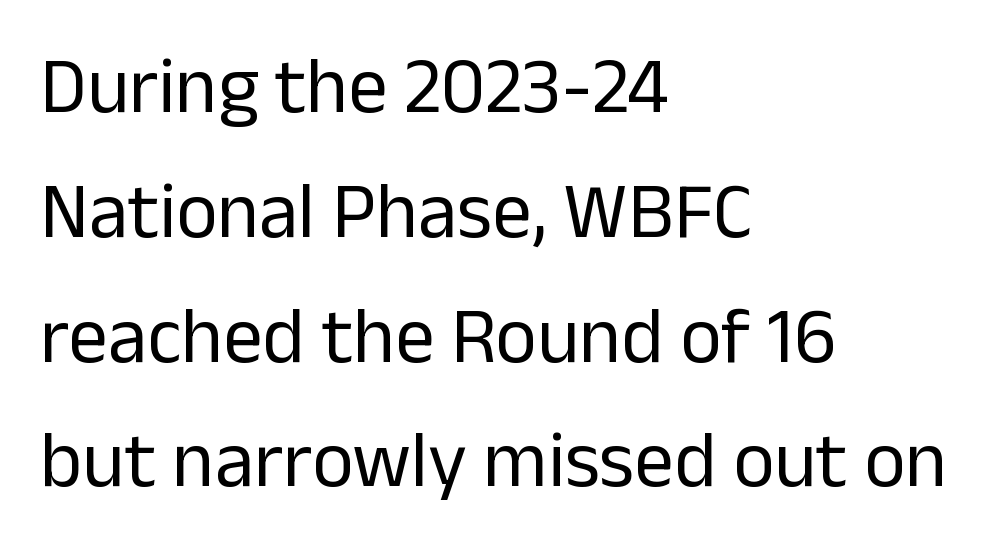
These lines were composed using upright roman letters. The block of text has a typical density, with ordinary space between rows. This rendering leaves character spacing at its baseline value. The zone under the glyphs is completely vacant. Does the type have serifs? No, each stem ends abruptly. Varying glyph widths throughout — classic text-font behaviour.
